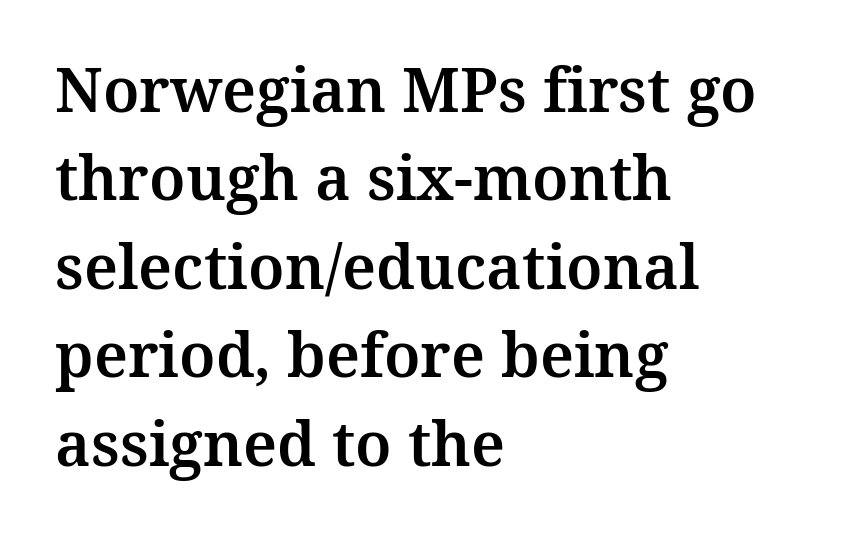
{"serif": "yes", "italic": "no", "width": "normal", "stroke_contrast": "medium", "x_height": "medium", "monospaced": "no", "underline": "no", "align": "left", "line_spacing": "normal", "line_spacing_ratio": 1.45, "letter_spacing": "normal", "letter_spacing_em": 0.0, "glyph_px": 61}
